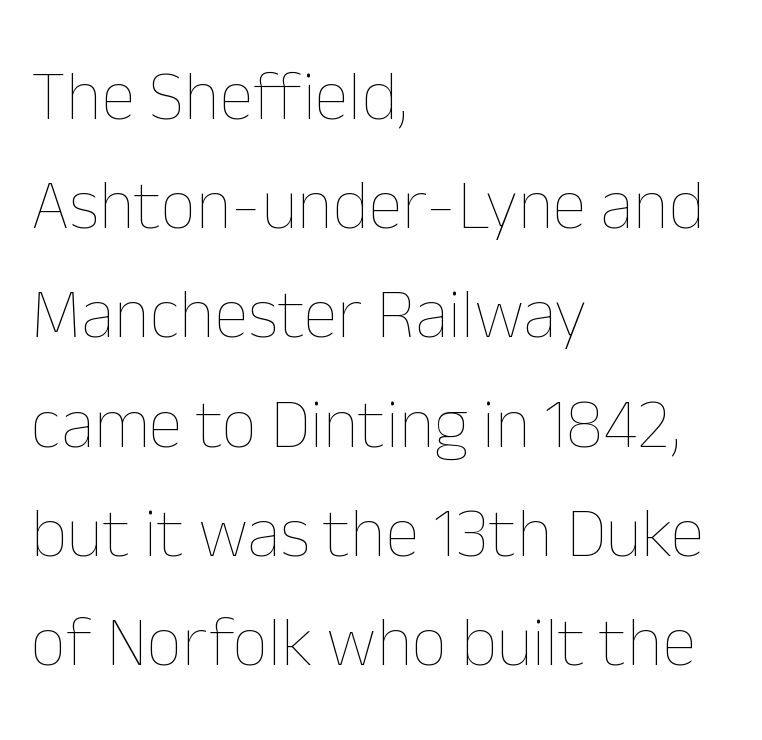
Q: Is the text bold? A: No.
Q: Is the text italic (slanted)? A: No, it is upright.
Q: Is the text underlined? A: No.
Q: How is the paragraph aligned? A: Left-aligned.
Q: Is the spacing between letters normal or unusually wide? A: Normal.
Q: Is the spacing between lines tight, normal or loose? A: Normal.
Q: Width (condensed, normal, or wide)? A: Normal.
Q: Stroke contrast? A: Low.
Q: x-height? A: Medium.
Q: Monospaced? A: No.
